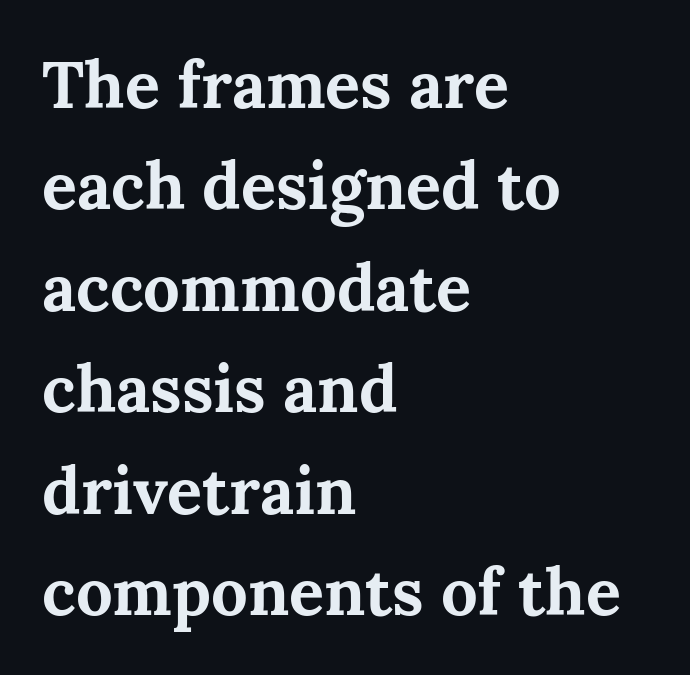
{"serif": "yes", "italic": "no", "bold": "yes", "weight": "bold", "width": "normal", "stroke_contrast": "medium", "x_height": "medium", "monospaced": "no", "underline": "no", "align": "left", "line_spacing": "normal", "line_spacing_ratio": 1.56, "letter_spacing": "normal", "letter_spacing_em": 0.0, "glyph_px": 65}
